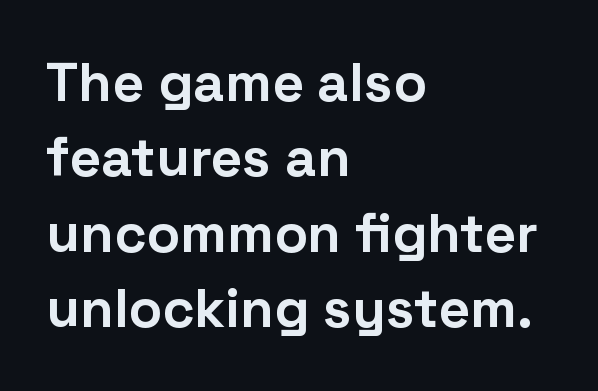
Q: Is the text bold? A: Yes.
Q: Is the text italic (slanted)? A: No, it is upright.
Q: Is the typeface a serif or a sans-serif typeface? A: Sans-serif.
Q: Is the text underlined? A: No.
Q: How is the paragraph aligned? A: Left-aligned.
Q: Is the spacing between letters normal or unusually wide? A: Normal.
Q: Is the spacing between lines tight, normal or loose? A: Normal.
Q: Width (condensed, normal, or wide)? A: Normal.
Q: Stroke contrast? A: Low.
Q: x-height? A: Medium.
Q: Monospaced? A: No.
